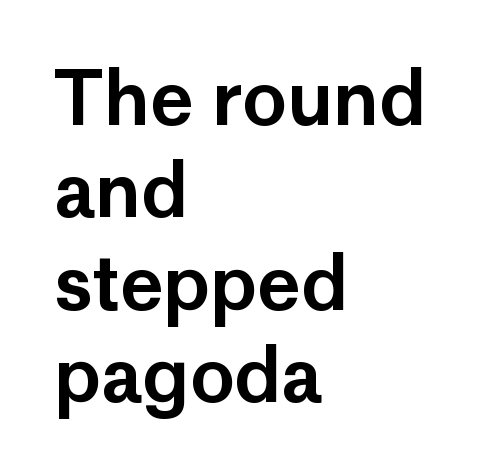
Look at the bottom of the vertical strokes: they stop flat, with no serifs. No extra tracking has been applied to these lines. Posture: straight, roman, zero tilt. The rendering uses natural spacing where letterforms have individual widths. A classic flush-left, rag-right setting is used for this passage. Lines of text with bare space underneath.
